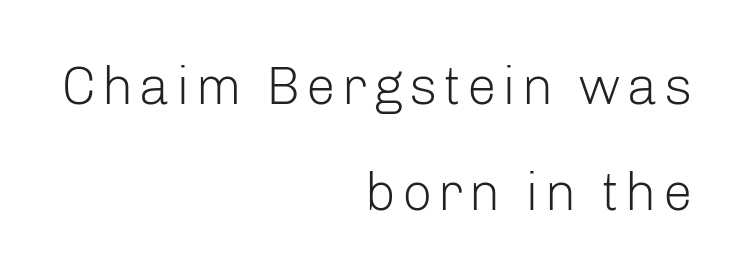
{"serif": "no", "italic": "no", "bold": "no", "weight": "light", "width": "normal", "stroke_contrast": "low", "x_height": "medium", "monospaced": "no", "underline": "no", "align": "right", "line_spacing": "loose", "line_spacing_ratio": 2.0, "glyph_px": 53}
